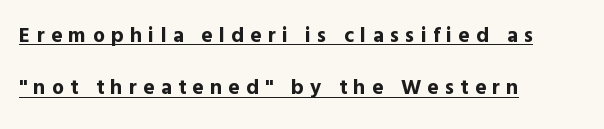
{"italic": "no", "bold": "yes", "underline": "yes", "align": "left", "line_spacing": "loose", "line_spacing_ratio": 2.5, "letter_spacing": "wide", "letter_spacing_em": 0.3, "glyph_px": 21}
